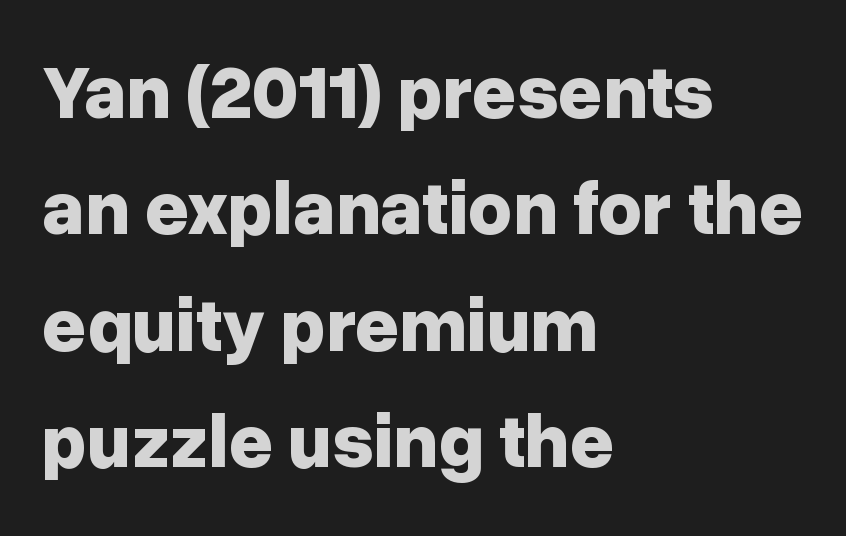
Heavy, bold letterforms. The type family on display is of the sans-serif kind. Quick note: interline space is typical. Visually the block forms a straight wall on the left and a jagged coastline on the right. Short note: letters normally spaced.
